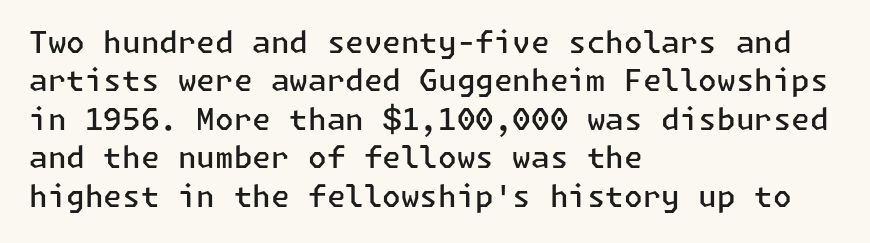
The image shows 30 px semibold sans-serif type, upright; set left-aligned, normal line spacing (1.28x), normal letter spacing, not underlined; low stroke contrast and a medium x-height.
